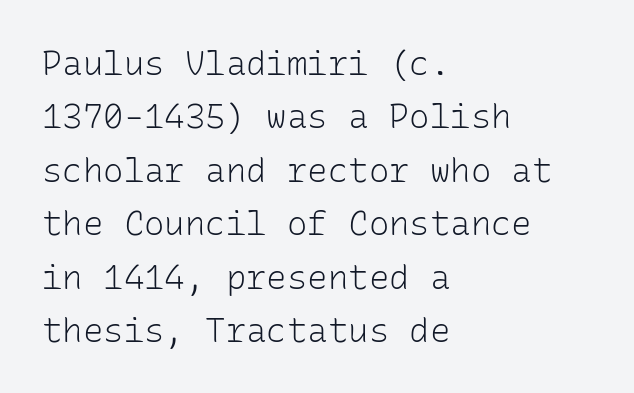
The line-height multiplier appears to be the usual default. Does the lettering tilt? It doesn't — this is upright. Bare-footed words on every line. Observe the ordinary spacing: letters are neighbours, not strangers.
